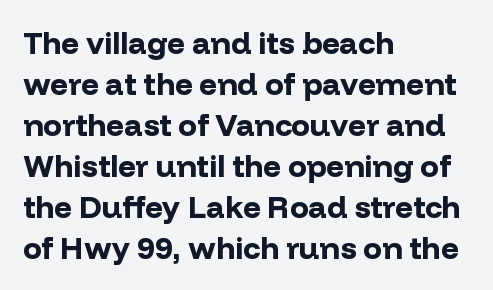
Q: Is the text bold? A: Yes.
Q: Is the text italic (slanted)? A: No, it is upright.
Q: Is the typeface a serif or a sans-serif typeface? A: Sans-serif.
Q: Is the text underlined? A: No.
Q: How is the paragraph aligned? A: Left-aligned.
Q: Is the spacing between letters normal or unusually wide? A: Normal.
Q: Is the spacing between lines tight, normal or loose? A: Normal.
Q: Width (condensed, normal, or wide)? A: Normal.
Q: Stroke contrast? A: Low.
Q: x-height? A: Medium.
Q: Monospaced? A: No.
